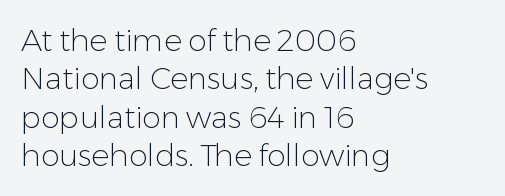
Q: Is the text bold? A: No.
Q: Is the text italic (slanted)? A: No, it is upright.
Q: Is the typeface a serif or a sans-serif typeface? A: Sans-serif.
Q: Is the text underlined? A: No.
Q: How is the paragraph aligned? A: Left-aligned.
Q: Is the spacing between letters normal or unusually wide? A: Normal.
Q: Is the spacing between lines tight, normal or loose? A: Normal.
Q: Width (condensed, normal, or wide)? A: Normal.
Q: Stroke contrast? A: Low.
Q: x-height? A: Medium.
Q: Monospaced? A: No.
